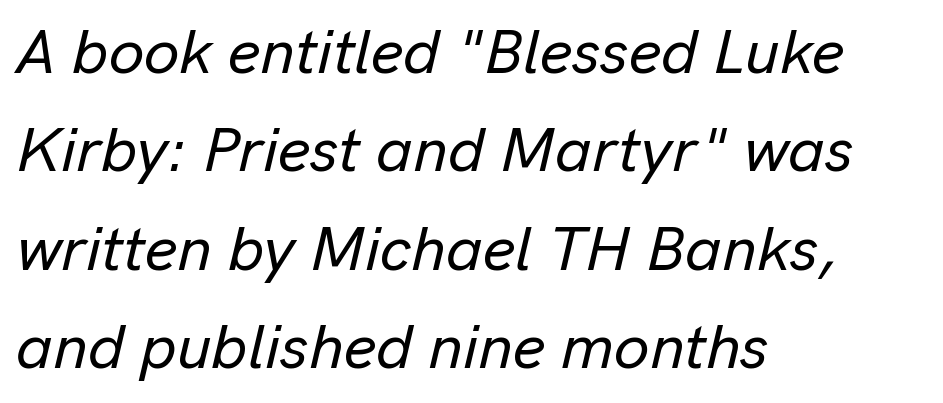
{"italic": "yes", "lean": "right", "slant_degrees": 13, "width": "normal", "stroke_contrast": "low", "x_height": "medium", "monospaced": "no", "underline": "no", "align": "left", "line_spacing": "normal", "line_spacing_ratio": 1.56, "letter_spacing": "normal", "letter_spacing_em": 0.0, "glyph_px": 63}
